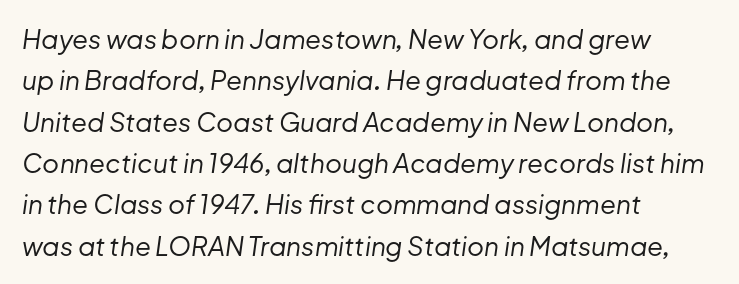
The lines are quadded left. Default kerning and tracking; the words read as compact shapes. Quick note: interline space is typical. The face looks like a standard text weight, possibly lighter.
